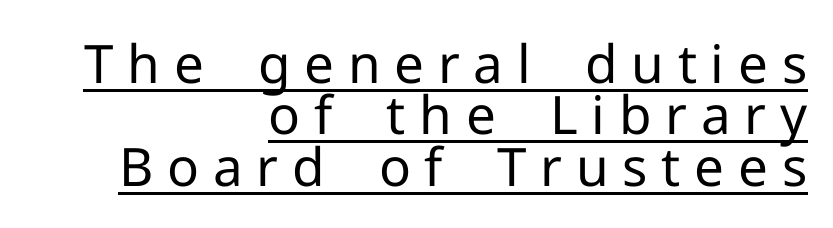
The image shows 53 px regular-weight sans-serif type, upright; set right-aligned, tight line spacing (0.97x), unusually wide letter spacing (+0.26 em), underlined; low stroke contrast and a medium x-height.
